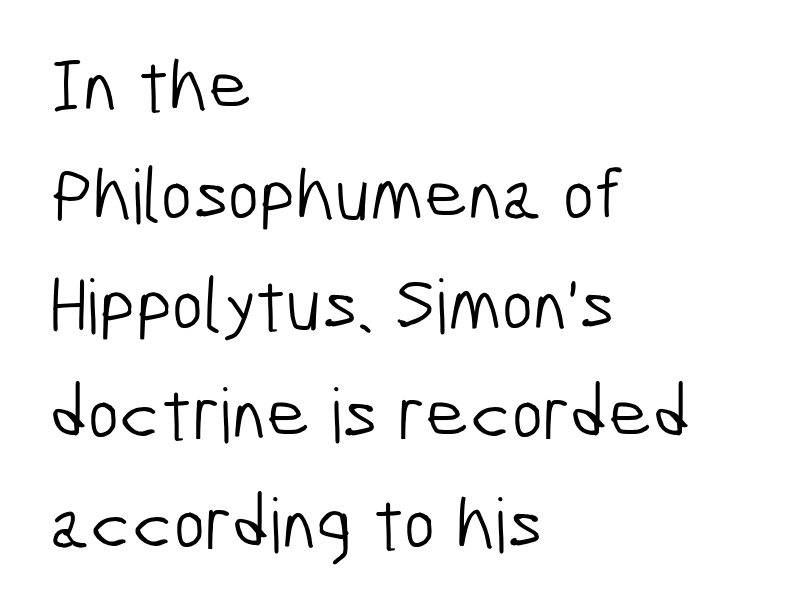
Q: Is the text bold? A: No.
Q: Is the typeface a serif or a sans-serif typeface? A: Sans-serif.
Q: Is the text underlined? A: No.
Q: How is the paragraph aligned? A: Left-aligned.
Q: Is the spacing between letters normal or unusually wide? A: Normal.
Q: Is the spacing between lines tight, normal or loose? A: Normal.
Q: Width (condensed, normal, or wide)? A: Condensed.
Q: Stroke contrast? A: Low.
Q: x-height? A: Medium.
Q: Monospaced? A: No.
